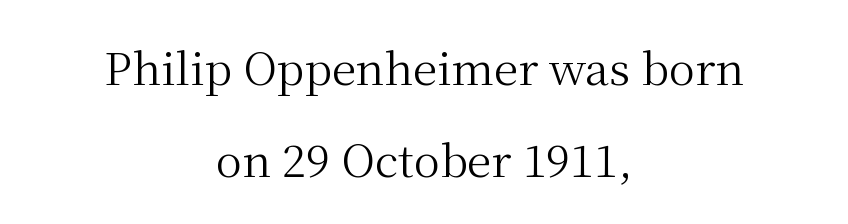
The image shows 44 px regular-weight serif type, upright; set centered, loose line spacing (2.09x), normal letter spacing, not underlined; medium stroke contrast and a medium x-height.
